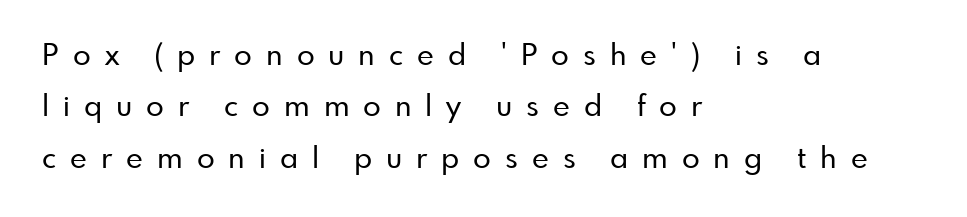
The image shows 29 px sans-serif type, upright; set left-aligned, line spacing 1.77x, unusually wide letter spacing (+0.48 em), not underlined; low stroke contrast and a small x-height.
